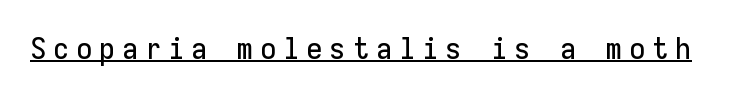
Q: Is the text italic (slanted)? A: No, it is upright.
Q: Is the typeface a serif or a sans-serif typeface? A: Sans-serif.
Q: Is the text underlined? A: Yes.
Q: Is the spacing between letters normal or unusually wide? A: Unusually wide.
Q: Width (condensed, normal, or wide)? A: Normal.
Q: Stroke contrast? A: Low.
Q: x-height? A: Medium.
Q: Monospaced? A: Yes.
